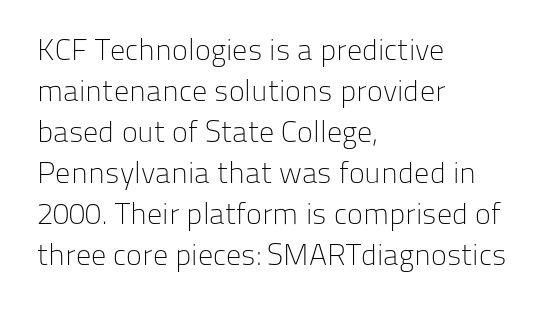
Q: Is the text bold? A: No.
Q: Is the text italic (slanted)? A: No, it is upright.
Q: Is the typeface a serif or a sans-serif typeface? A: Sans-serif.
Q: Is the text underlined? A: No.
Q: How is the paragraph aligned? A: Left-aligned.
Q: Is the spacing between letters normal or unusually wide? A: Normal.
Q: Is the spacing between lines tight, normal or loose? A: Normal.
Q: Width (condensed, normal, or wide)? A: Normal.
Q: Stroke contrast? A: Low.
Q: x-height? A: Medium.
Q: Monospaced? A: No.
